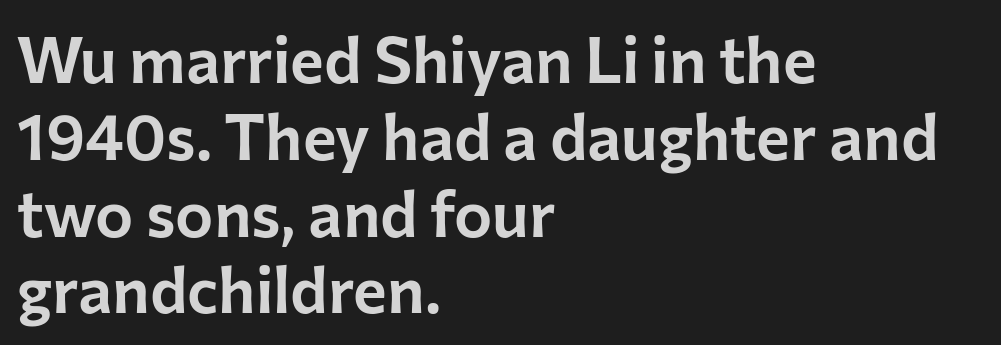
{"serif": "no", "italic": "no", "width": "normal", "stroke_contrast": "low", "x_height": "medium", "monospaced": "no", "underline": "no", "align": "left", "line_spacing_ratio": 1.2, "letter_spacing": "normal", "letter_spacing_em": 0.0, "glyph_px": 64}
